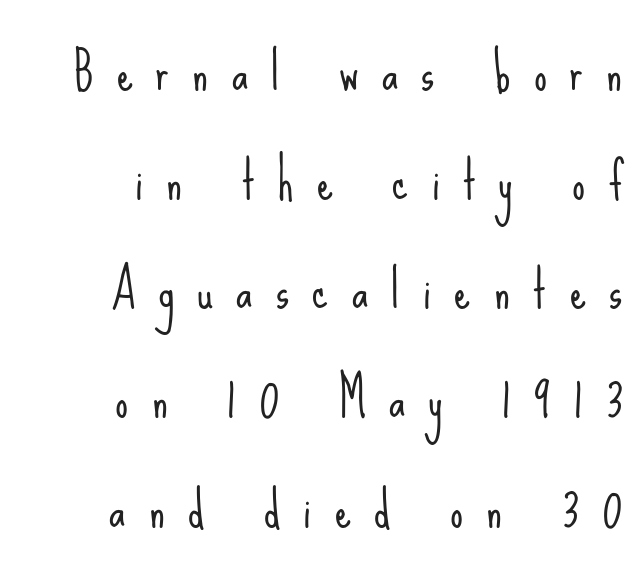
Leading: increased. Casual observation: everything's shoved over to the right. Are there feet on the stems? There aren't — it's a sans. The words here are not underlined. In terms of letterspacing, this is a distinctly airy, spread setting. Does the lettering tilt? It doesn't — this is upright.
